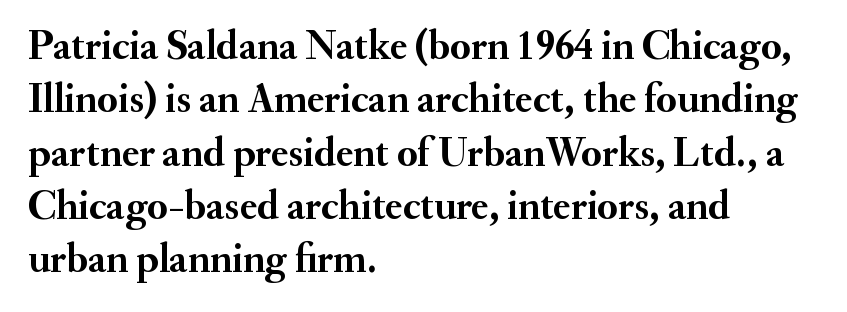
{"serif": "yes", "italic": "no", "bold": "yes", "weight": "semibold", "width": "normal", "stroke_contrast": "medium", "x_height": "small", "monospaced": "no", "underline": "no", "align": "left", "line_spacing": "normal", "line_spacing_ratio": 1.3, "letter_spacing": "normal", "letter_spacing_em": 0.0, "glyph_px": 41}
